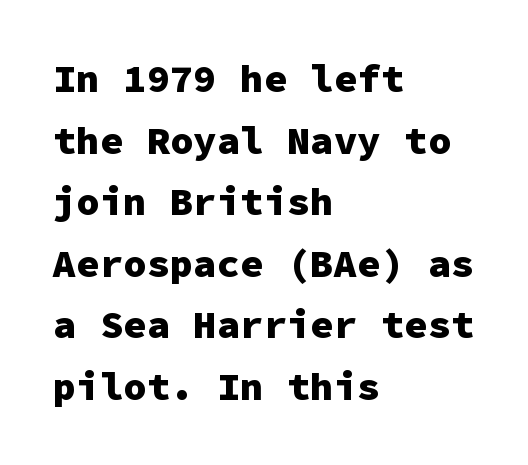
The string is rendered with underlining switched off. How are the letters spaced? Ordinarily, with no added tracking. Serifs: no, the terminals of the letterforms are clean. Its strokes are broad and dark, the hallmark of bold type. If you measured baseline to baseline, you'd find a middling distance.
